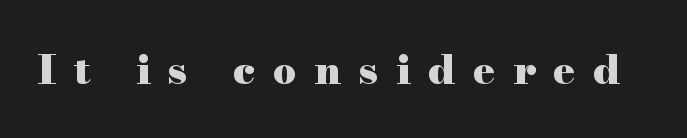
The image shows 41 px heavy, wide serif type, upright; set unusually wide letter spacing (+0.43 em), not underlined; high stroke contrast and a small x-height.
